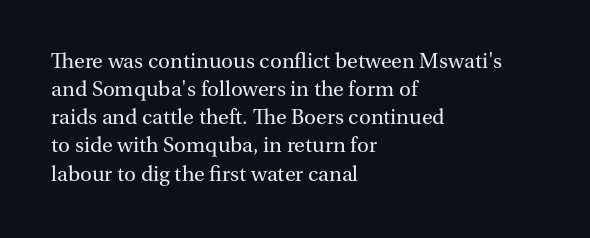
Normally led — the rows are evenly, conventionally spaced. Underlining? Definitely not there. The axis of the letterforms is exactly vertical. The passage is arranged the way most books set body copy — flush left. Default kerning and tracking; the words read as compact shapes.
